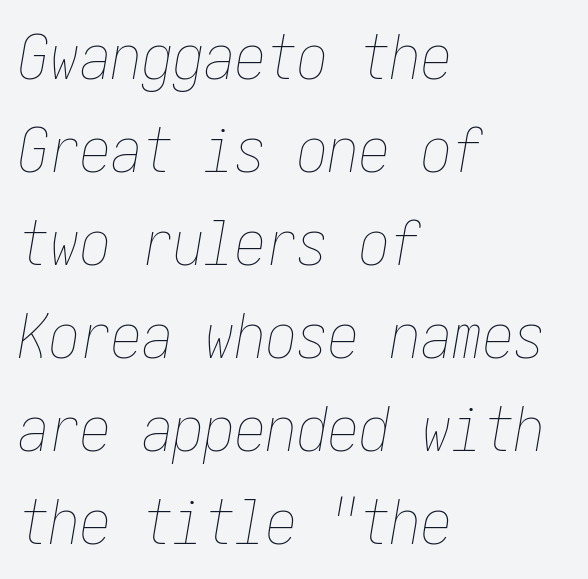
The image shows 62 px thin, condensed type, italic (leaning right); set left-aligned, normal line spacing (1.5x), normal letter spacing, not underlined; low stroke contrast and a medium x-height.
